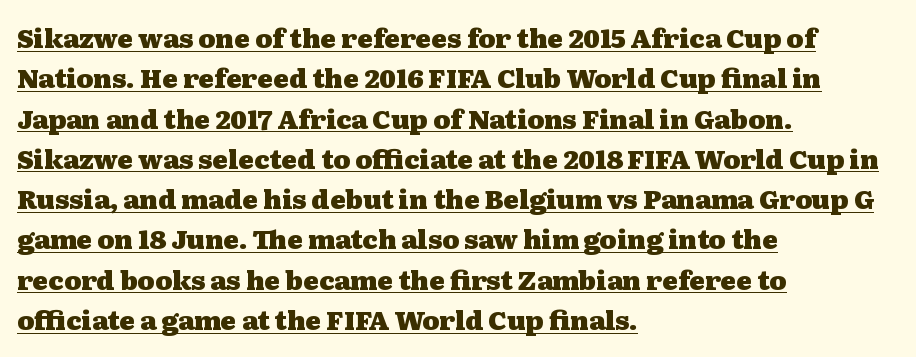
{"italic": "no", "bold": "yes", "underline": "yes", "align": "left", "line_spacing": "normal", "line_spacing_ratio": 1.55, "letter_spacing": "normal", "letter_spacing_em": 0.0, "glyph_px": 26}
